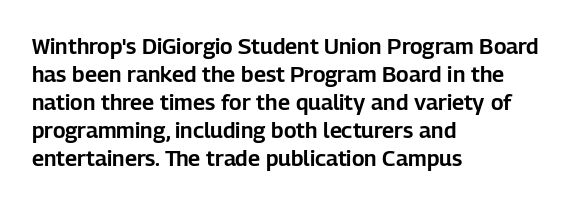
Q: Is the text italic (slanted)? A: No, it is upright.
Q: Is the text underlined? A: No.
Q: How is the paragraph aligned? A: Left-aligned.
Q: Is the spacing between letters normal or unusually wide? A: Normal.
Q: Is the spacing between lines tight, normal or loose? A: Normal.
